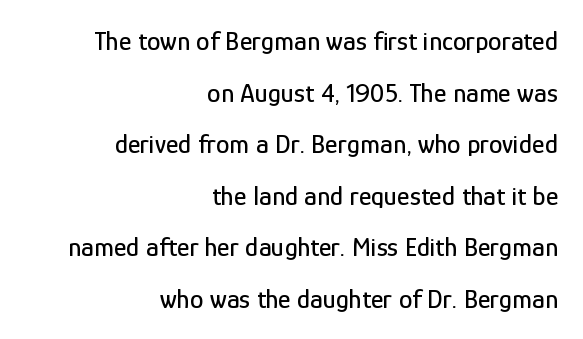
{"italic": "no", "underline": "no", "align": "right", "line_spacing": "loose", "line_spacing_ratio": 1.91, "letter_spacing": "normal", "letter_spacing_em": 0.0, "glyph_px": 27}
